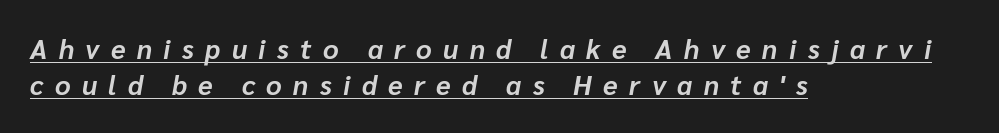
The image shows 27 px bold type, italic (leaning right); set left-aligned, normal line spacing (1.35x), unusually wide letter spacing (+0.42 em), underlined.
